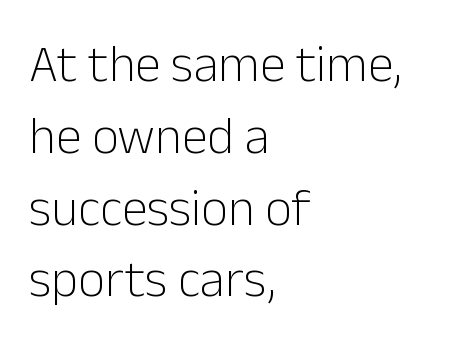
{"serif": "no", "italic": "no", "bold": "no", "weight": "light", "width": "normal", "stroke_contrast": "low", "x_height": "medium", "monospaced": "no", "underline": "no", "align": "left", "line_spacing": "normal", "line_spacing_ratio": 1.38, "letter_spacing": "normal", "letter_spacing_em": 0.0, "glyph_px": 52}
